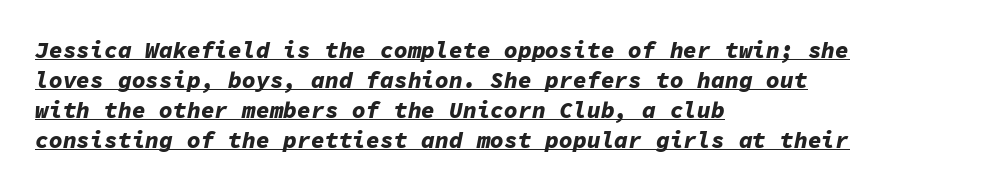
The image shows 23 px bold type, italic (leaning right); set left-aligned, normal line spacing (1.3x), normal letter spacing, underlined.
